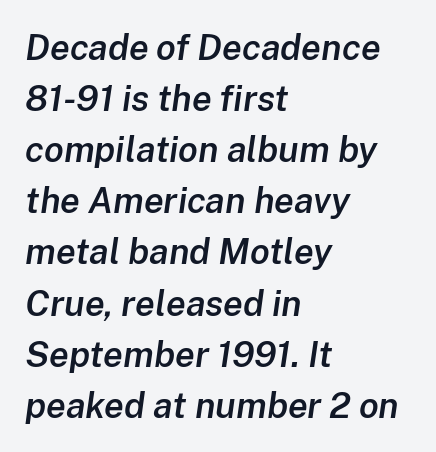
The strip under each line holds only bare page. There's an unmistakable incline to the writing here. Proportional: the letters do not fall into vertical columns. Vertically, the passage feels balanced, rows spaced as you'd expect.
